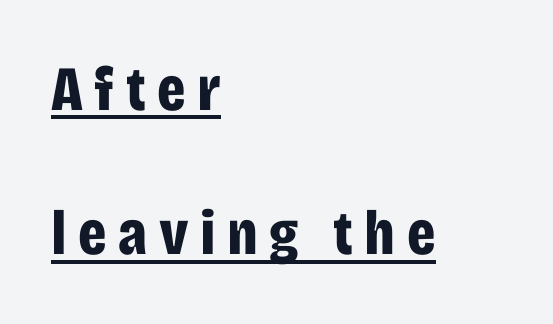
The image shows 63 px bold, condensed sans-serif type, upright; set left-aligned, loose line spacing (2.29x), underlined; low stroke contrast and a large x-height.
